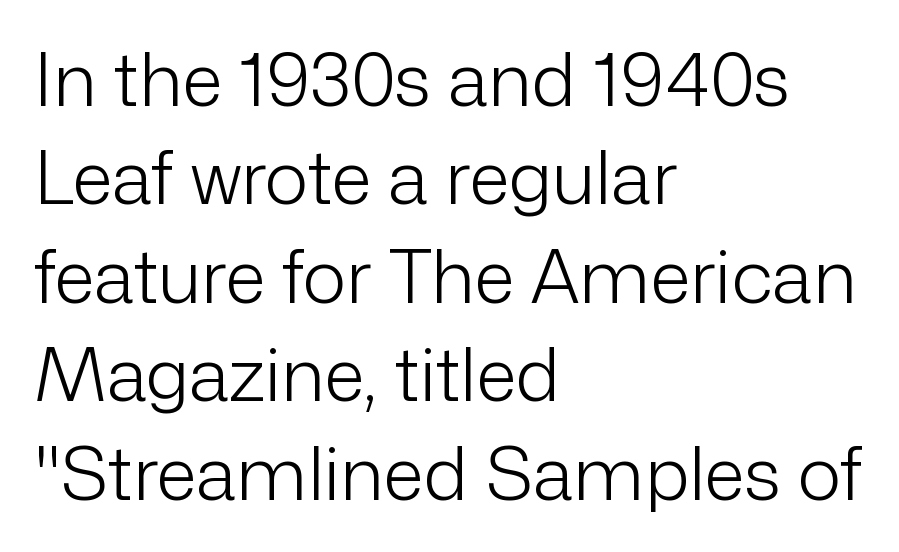
Q: Is the text bold? A: No.
Q: Is the text italic (slanted)? A: No, it is upright.
Q: Is the typeface a serif or a sans-serif typeface? A: Sans-serif.
Q: Is the text underlined? A: No.
Q: How is the paragraph aligned? A: Left-aligned.
Q: Is the spacing between letters normal or unusually wide? A: Normal.
Q: Is the spacing between lines tight, normal or loose? A: Normal.
Q: Width (condensed, normal, or wide)? A: Normal.
Q: Stroke contrast? A: Low.
Q: x-height? A: Medium.
Q: Monospaced? A: No.
